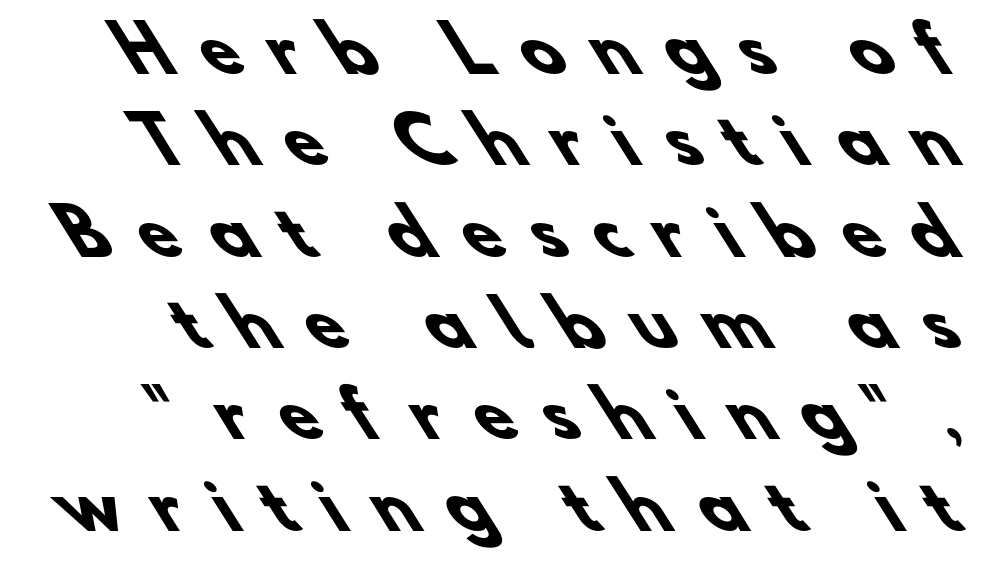
Q: Is the text bold? A: Yes.
Q: Is the typeface a serif or a sans-serif typeface? A: Sans-serif.
Q: Is the text underlined? A: No.
Q: How is the paragraph aligned? A: Right-aligned.
Q: Is the spacing between letters normal or unusually wide? A: Unusually wide.
Q: Is the spacing between lines tight, normal or loose? A: Normal.
Q: Width (condensed, normal, or wide)? A: Normal.
Q: Stroke contrast? A: Low.
Q: x-height? A: Small.
Q: Monospaced? A: No.
